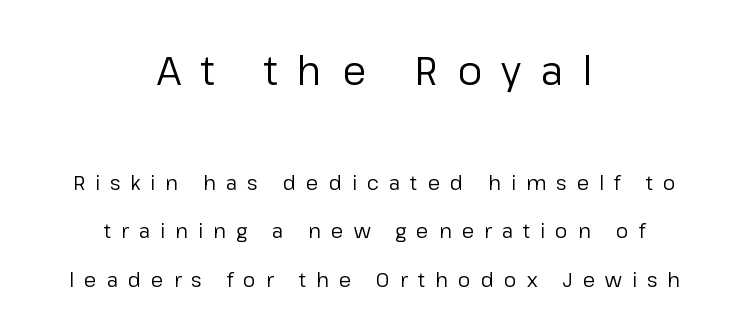
The image shows 39 px regular-weight sans-serif type, upright; set centered, loose line spacing (2.41x), unusually wide letter spacing (+0.5 em), not underlined; the first (top) block is 1.95x larger; low stroke contrast and a medium x-height.
